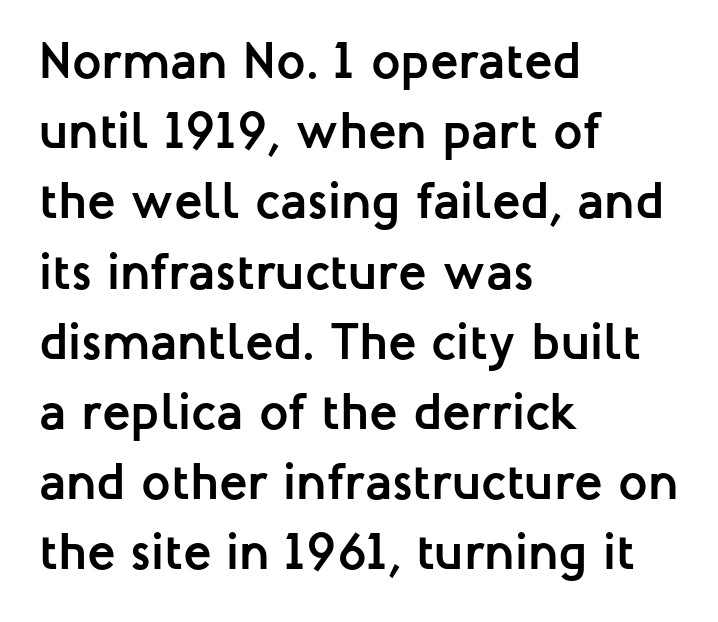
{"serif": "no", "italic": "no", "bold": "yes", "weight": "semibold", "width": "normal", "stroke_contrast": "low", "x_height": "medium", "monospaced": "no", "underline": "no", "align": "left", "line_spacing": "normal", "line_spacing_ratio": 1.35, "letter_spacing": "normal", "letter_spacing_em": 0.0, "glyph_px": 52}
